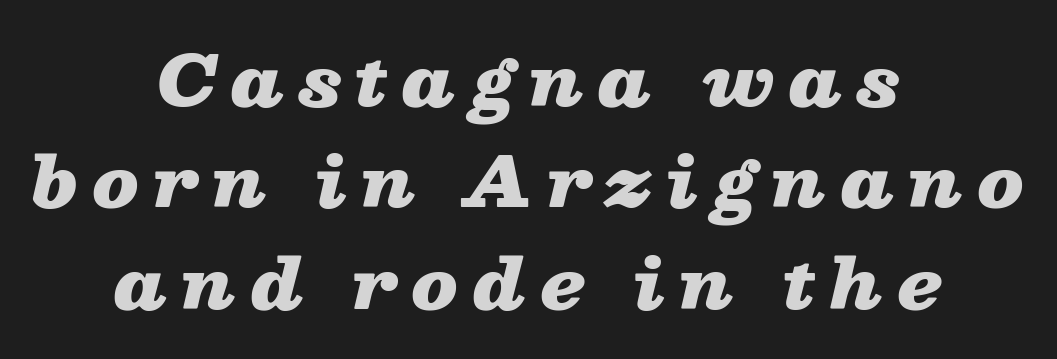
Q: Is the text bold? A: Yes.
Q: Is the text italic (slanted)? A: Yes, it leans right by about 13 degrees.
Q: Is the text underlined? A: No.
Q: How is the paragraph aligned? A: Centered.
Q: Is the spacing between letters normal or unusually wide? A: Unusually wide.
Q: Is the spacing between lines tight, normal or loose? A: Normal.
Q: Width (condensed, normal, or wide)? A: Wide.
Q: Stroke contrast? A: Low.
Q: x-height? A: Medium.
Q: Monospaced? A: No.
